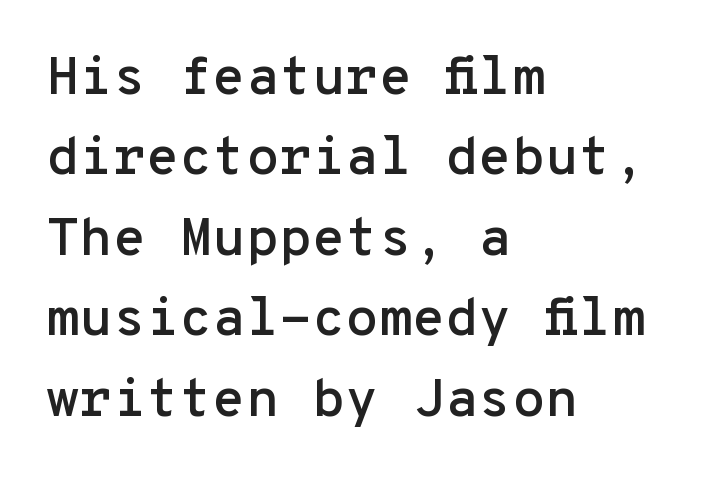
{"serif": "no", "italic": "no", "width": "normal", "stroke_contrast": "low", "x_height": "medium", "monospaced": "yes", "underline": "no", "align": "left", "line_spacing": "normal", "line_spacing_ratio": 1.49, "letter_spacing": "normal", "letter_spacing_em": 0.0, "glyph_px": 54}
